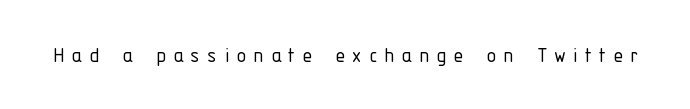
{"italic": "no", "bold": "no", "underline": "no", "letter_spacing": "wide", "letter_spacing_em": 0.31, "glyph_px": 24}
